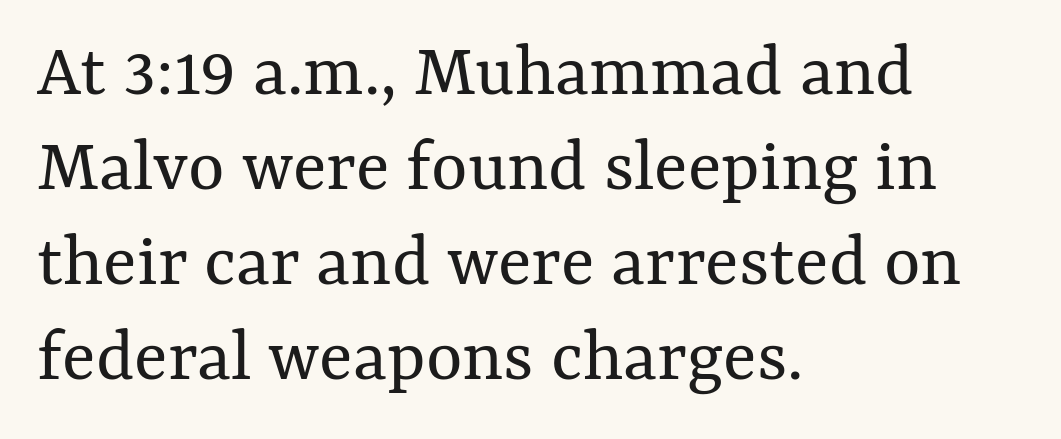
The image shows 78 px regular-weight type, upright; set left-aligned, line spacing 1.22x, normal letter spacing, not underlined; medium stroke contrast and a medium x-height.
